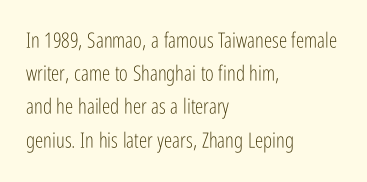
The image shows 21 px text type, upright; set left-aligned, normal line spacing (1.58x), normal letter spacing, not underlined.
